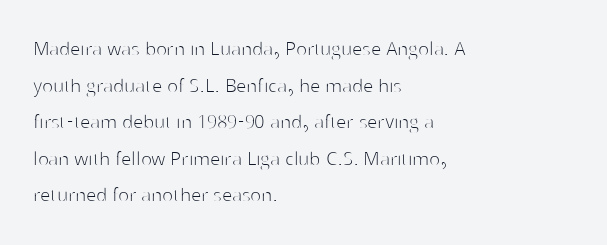
{"italic": "no", "bold": "no", "underline": "no", "align": "left", "line_spacing": "normal", "line_spacing_ratio": 1.59, "letter_spacing": "normal", "letter_spacing_em": 0.0, "glyph_px": 23}
